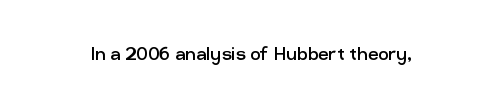
The type is set solid horizontally, with unmodified tracking. Words float on clear page, feet unadorned. A quiet, ordinary-to-light weight characterises the typeface. The type sits square on the baseline with zero lean.
